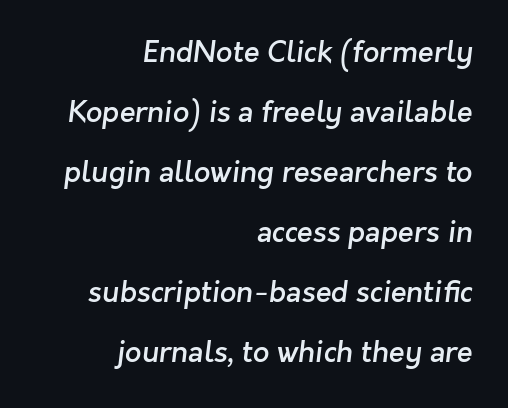
Q: Is the text bold? A: Semi-bold.
Q: Is the typeface a serif or a sans-serif typeface? A: Sans-serif.
Q: Is the text underlined? A: No.
Q: How is the paragraph aligned? A: Right-aligned.
Q: Is the spacing between letters normal or unusually wide? A: Normal.
Q: Is the spacing between lines tight, normal or loose? A: Loose.
Q: Width (condensed, normal, or wide)? A: Normal.
Q: Stroke contrast? A: Low.
Q: x-height? A: Medium.
Q: Monospaced? A: No.
